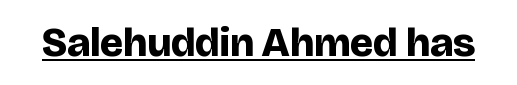
Q: Is the text bold? A: Yes.
Q: Is the text italic (slanted)? A: No, it is upright.
Q: Is the typeface a serif or a sans-serif typeface? A: Sans-serif.
Q: Is the text underlined? A: Yes.
Q: Is the spacing between letters normal or unusually wide? A: Normal.
Q: Width (condensed, normal, or wide)? A: Normal.
Q: Stroke contrast? A: Low.
Q: x-height? A: Large.
Q: Monospaced? A: No.
